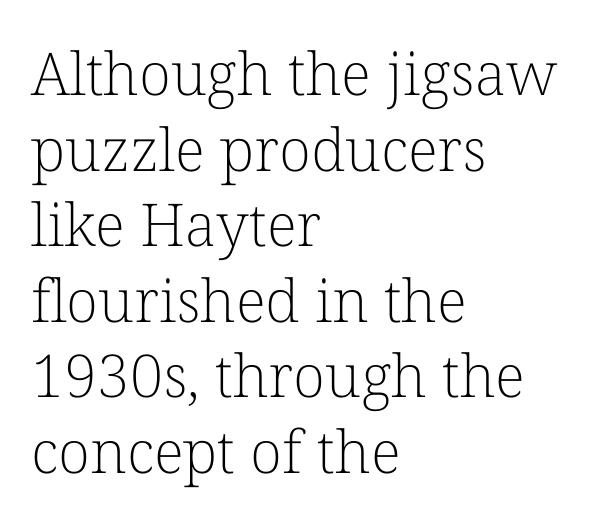
{"serif": "yes", "italic": "no", "bold": "no", "weight": "light", "width": "normal", "stroke_contrast": "low", "x_height": "medium", "monospaced": "no", "underline": "no", "align": "left", "line_spacing": "normal", "line_spacing_ratio": 1.28, "letter_spacing": "normal", "letter_spacing_em": 0.0, "glyph_px": 59}
